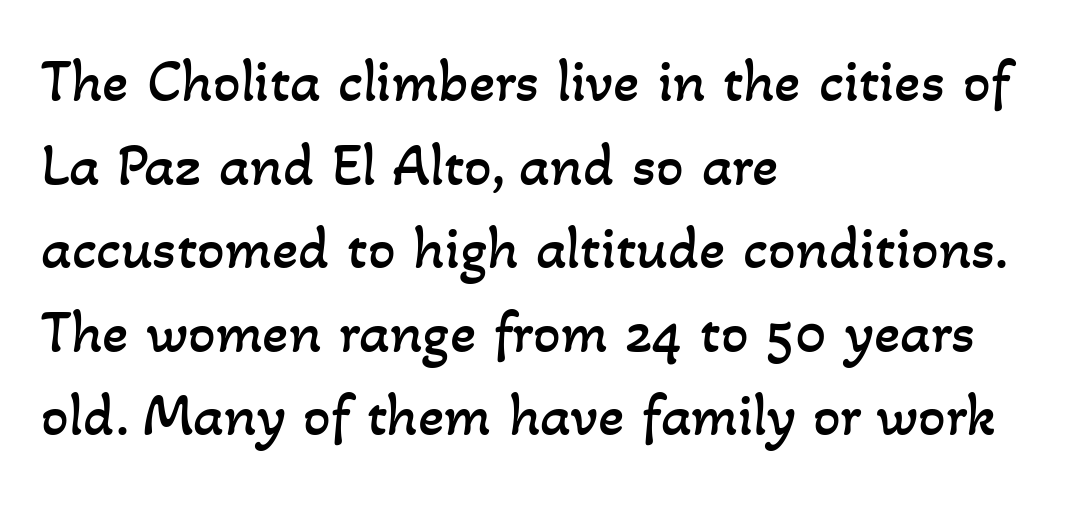
Each letter keeps its own natural width here, so spacing adapts to shape. The paragraph shown leans on its left margin. No letter is thick-stroked: the sample isn't bold. These lines sit exactly where default settings would place them. You could call the tracking neutral — neither tight nor loose.
